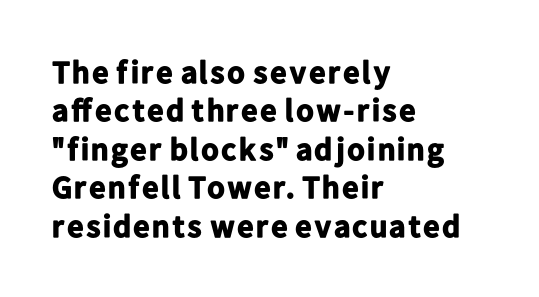
The image shows 32 px bold sans-serif type, upright; set left-aligned, line spacing 1.2x, normal letter spacing, not underlined; low stroke contrast and a medium x-height.
